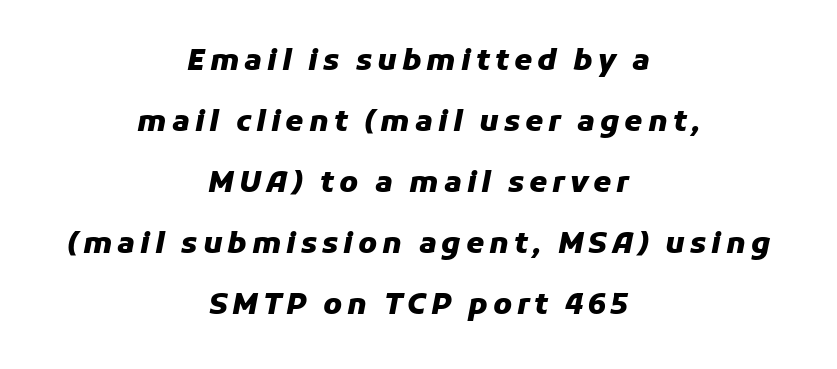
{"italic": "yes", "lean": "right", "slant_degrees": 11, "bold": "yes", "weight": "heavy", "width": "normal", "stroke_contrast": "low", "x_height": "medium", "monospaced": "no", "underline": "no", "align": "center", "line_spacing": "loose", "line_spacing_ratio": 2.1, "glyph_px": 29}
